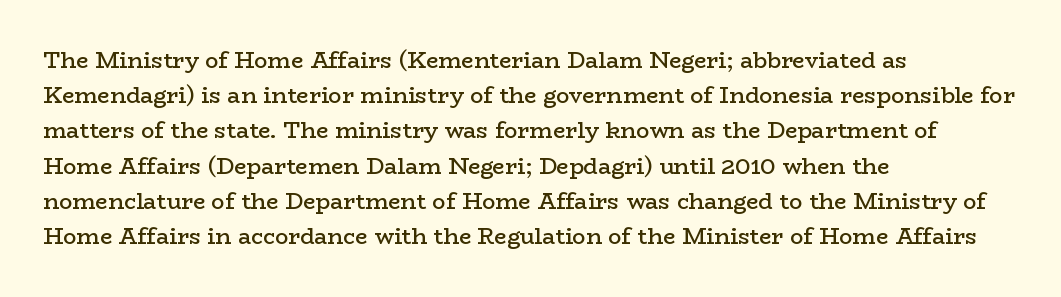
Q: Is the text bold? A: Semi-bold.
Q: Is the text italic (slanted)? A: No, it is upright.
Q: Is the text underlined? A: No.
Q: How is the paragraph aligned? A: Left-aligned.
Q: Is the spacing between letters normal or unusually wide? A: Normal.
Q: Is the spacing between lines tight, normal or loose? A: Normal.
